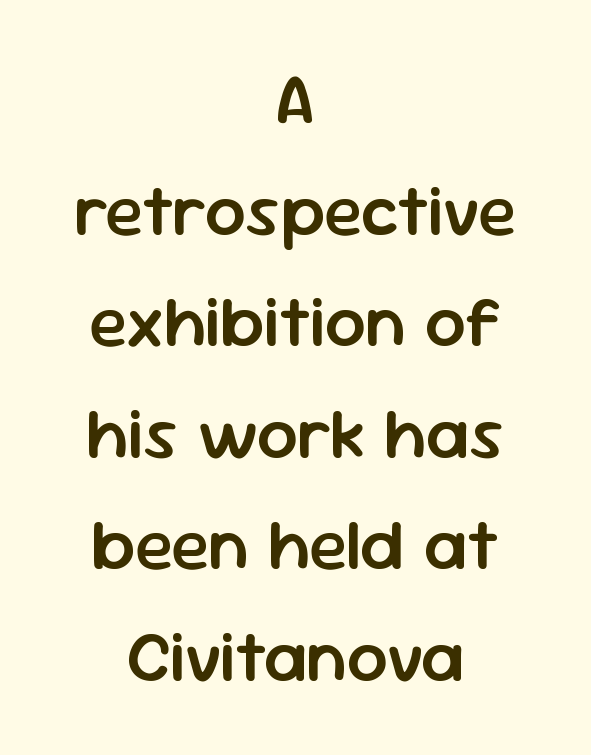
This rendering uses center alignment, leaving both contours irregular but symmetric. Leading: standard. Weight check: semibold — heavier than regular, not quite bold. Serifs: no, the terminals of the letterforms are clean. These lines are rendered in a variable-pitch font. Between one letter and the next there's only the usual sliver of space.
